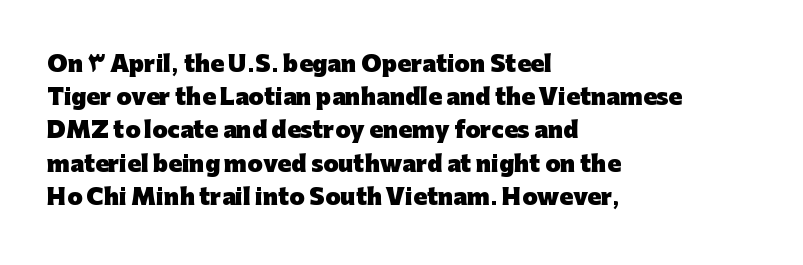
The image shows 22 px bold type, upright; set left-aligned, normal line spacing (1.51x), normal letter spacing, not underlined.
